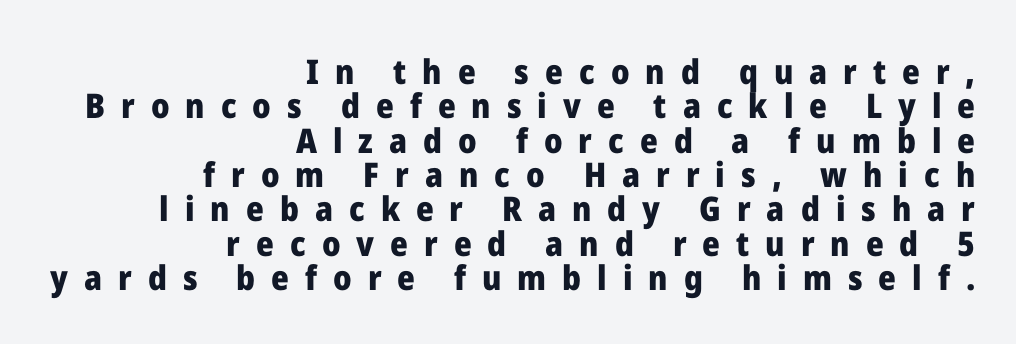
Q: Is the text bold? A: Yes.
Q: Is the text italic (slanted)? A: No, it is upright.
Q: Is the typeface a serif or a sans-serif typeface? A: Sans-serif.
Q: Is the text underlined? A: No.
Q: How is the paragraph aligned? A: Right-aligned.
Q: Is the spacing between letters normal or unusually wide? A: Unusually wide.
Q: Is the spacing between lines tight, normal or loose? A: Tight.
Q: Width (condensed, normal, or wide)? A: Normal.
Q: Stroke contrast? A: Low.
Q: x-height? A: Medium.
Q: Monospaced? A: No.
